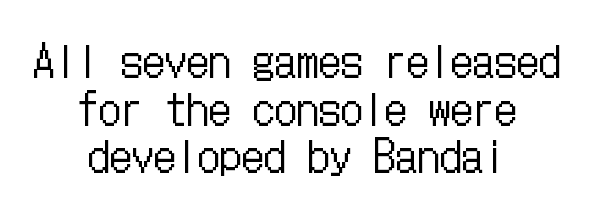
Q: Is the text bold? A: No.
Q: Is the text italic (slanted)? A: No, it is upright.
Q: Is the text underlined? A: No.
Q: How is the paragraph aligned? A: Centered.
Q: Is the spacing between letters normal or unusually wide? A: Normal.
Q: Is the spacing between lines tight, normal or loose? A: Tight.
Q: Width (condensed, normal, or wide)? A: Condensed.
Q: Stroke contrast? A: Low.
Q: x-height? A: Medium.
